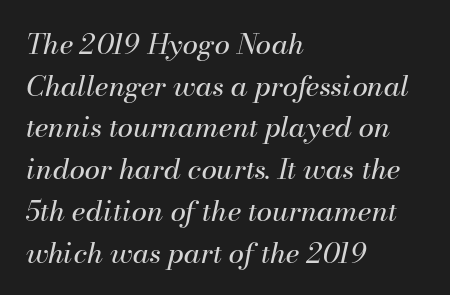
Normally led — the rows are evenly, conventionally spaced. Heaviness? Minimal to ordinary, like unemphasized prose. Characters follow at the spacing the type designer built in. The space beneath each line is pristine and unruled.
